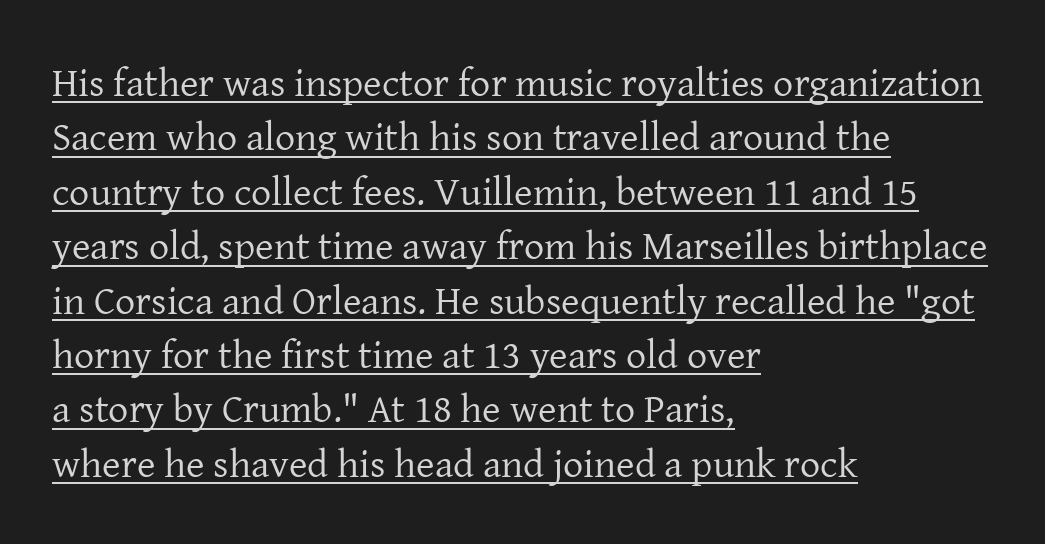
Nobody touched the tracking dial on this one. Stems and bowls with no extra thickness — not bold. Characters remain perfectly vertical along every line. The face used here is seriffed, in the tradition of book romans. Students, observe: this is what conventionally led text looks like. A typographer would call this underscored text.
